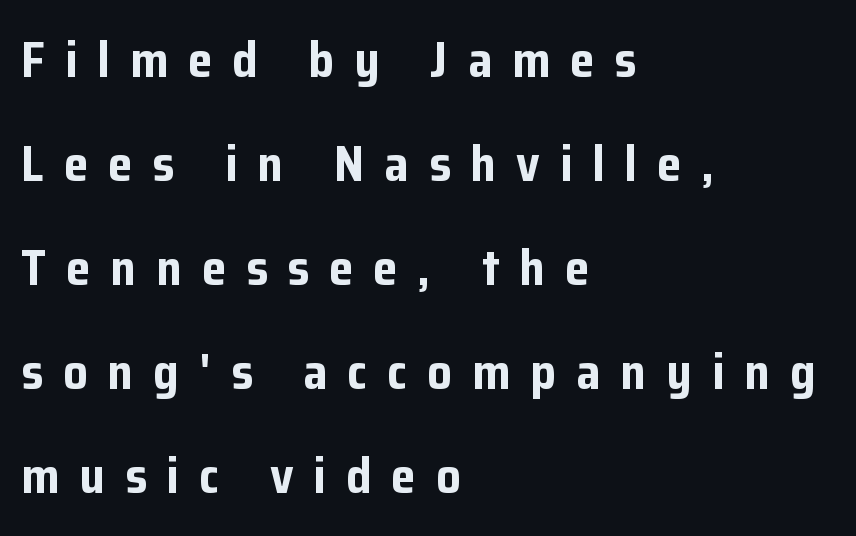
Q: Is the text bold? A: Yes.
Q: Is the text italic (slanted)? A: No, it is upright.
Q: Is the typeface a serif or a sans-serif typeface? A: Sans-serif.
Q: Is the text underlined? A: No.
Q: How is the paragraph aligned? A: Left-aligned.
Q: Is the spacing between letters normal or unusually wide? A: Unusually wide.
Q: Is the spacing between lines tight, normal or loose? A: Loose.
Q: Width (condensed, normal, or wide)? A: Normal.
Q: Stroke contrast? A: Low.
Q: x-height? A: Medium.
Q: Monospaced? A: No.
